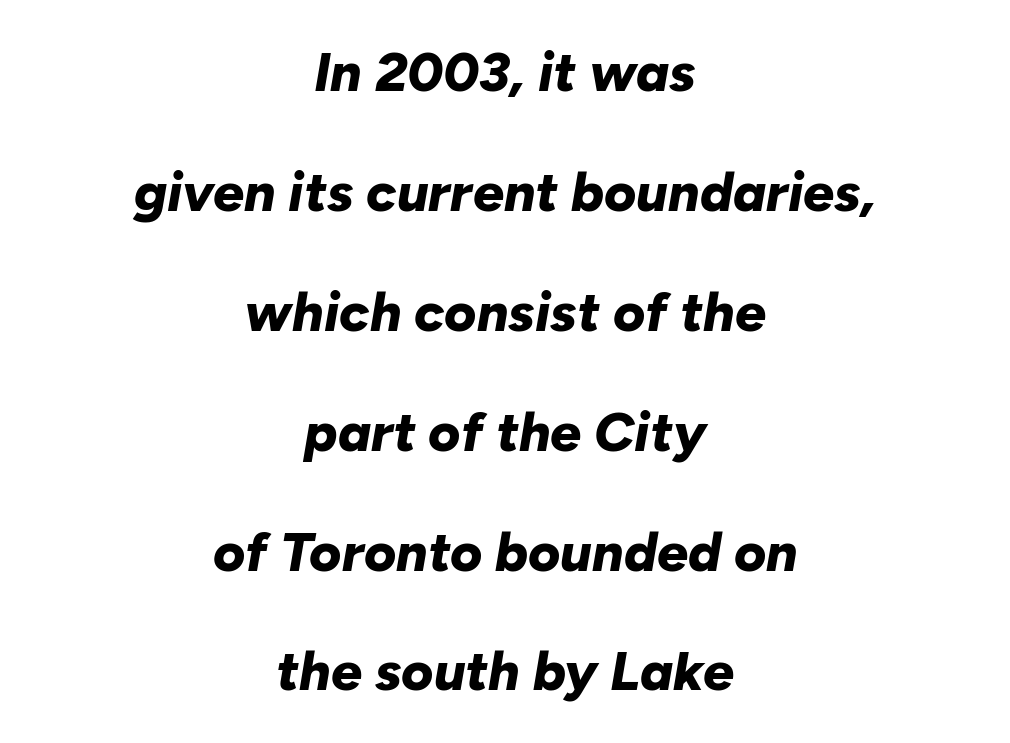
{"italic": "yes", "lean": "right", "slant_degrees": 10, "bold": "yes", "weight": "bold", "width": "normal", "stroke_contrast": "low", "x_height": "medium", "monospaced": "no", "underline": "no", "align": "center", "line_spacing": "loose", "line_spacing_ratio": 2.18, "letter_spacing": "normal", "letter_spacing_em": 0.0, "glyph_px": 55}
